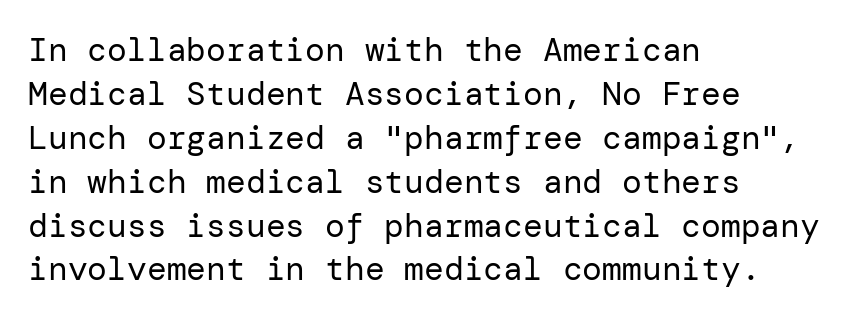
Q: Is the text bold? A: No.
Q: Is the text italic (slanted)? A: No, it is upright.
Q: Is the typeface a serif or a sans-serif typeface? A: Sans-serif.
Q: Is the text underlined? A: No.
Q: How is the paragraph aligned? A: Left-aligned.
Q: Is the spacing between letters normal or unusually wide? A: Normal.
Q: Is the spacing between lines tight, normal or loose? A: Normal.
Q: Width (condensed, normal, or wide)? A: Normal.
Q: Stroke contrast? A: Low.
Q: x-height? A: Medium.
